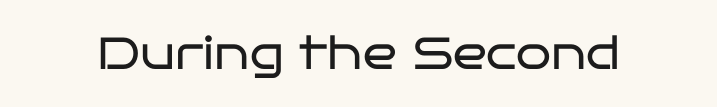
The image shows 45 px regular-weight, wide sans-serif type, upright; set normal letter spacing, not underlined; low stroke contrast and a large x-height.
